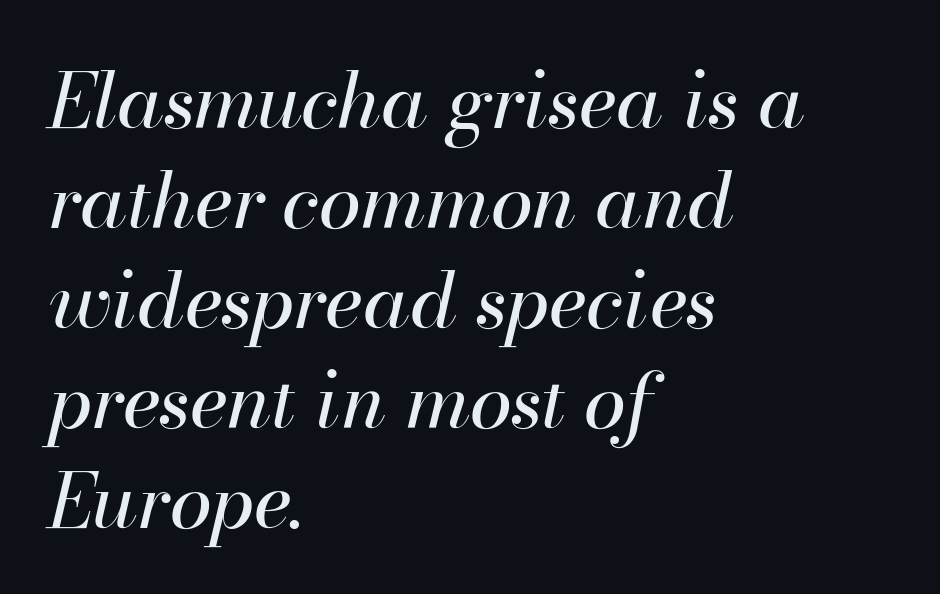
The image shows 77 px regular-weight type, italic (leaning right); set left-aligned, normal line spacing (1.3x), normal letter spacing, not underlined; high stroke contrast and a small x-height.
